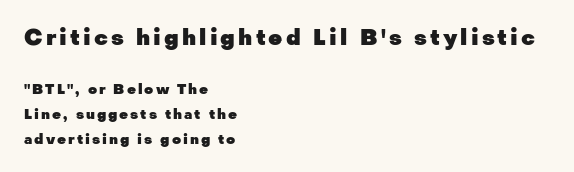
The image shows 22 px bold type, upright; set left-aligned, line spacing 1.76x, not underlined; the first (top) block is 1.57x larger.
